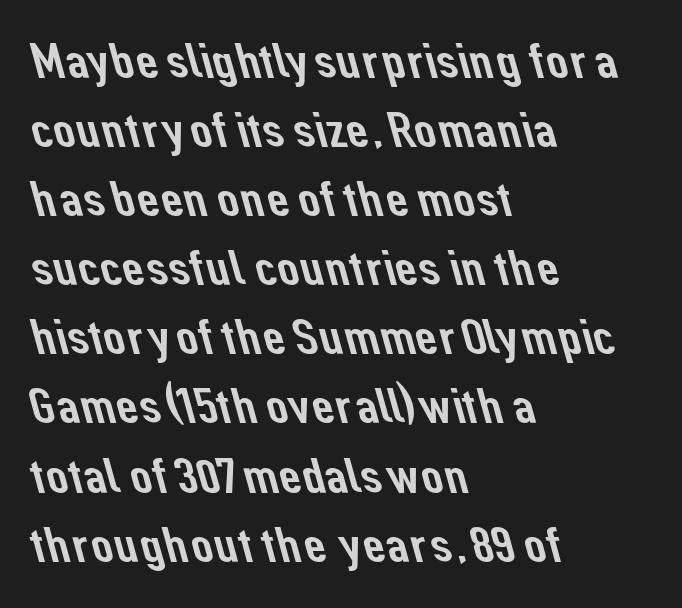
Q: Is the typeface a serif or a sans-serif typeface? A: Sans-serif.
Q: Is the text underlined? A: No.
Q: How is the paragraph aligned? A: Left-aligned.
Q: Is the spacing between letters normal or unusually wide? A: Normal.
Q: Is the spacing between lines tight, normal or loose? A: Normal.
Q: Width (condensed, normal, or wide)? A: Normal.
Q: Stroke contrast? A: Low.
Q: x-height? A: Medium.
Q: Monospaced? A: No.
